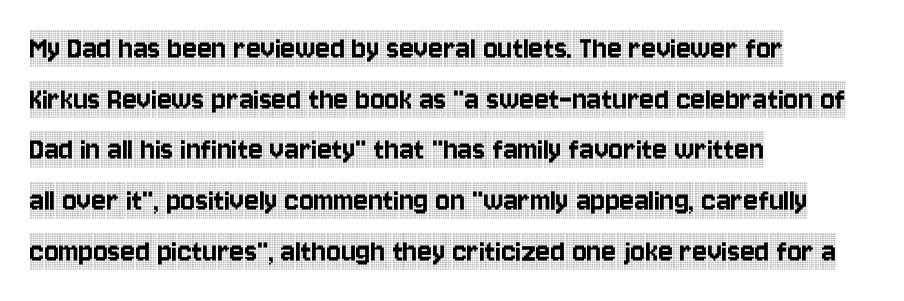
The image shows 34 px condensed serif type, upright; set left-aligned, normal line spacing (1.49x), normal letter spacing, not underlined; a large x-height.
